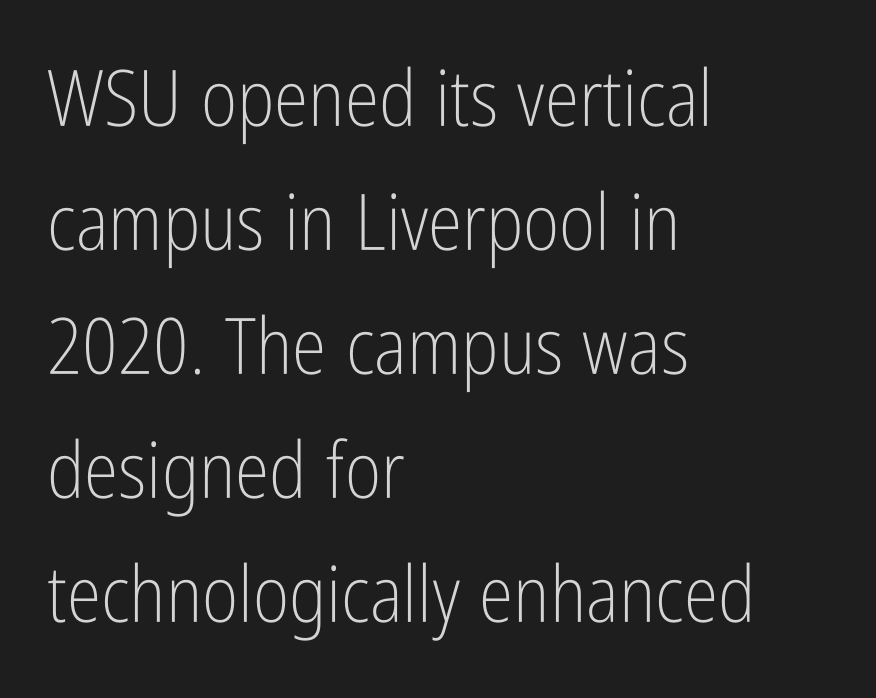
Is this a heavy cut? Hardly; it is regular or lighter. Characters follow at the spacing the type designer built in. Varying glyph widths throughout — classic text-font behaviour. The type sits square on the baseline with zero lean. Letters rest on an invisible, unmarked baseline. This block has exactly the height ordinary leading produces.
